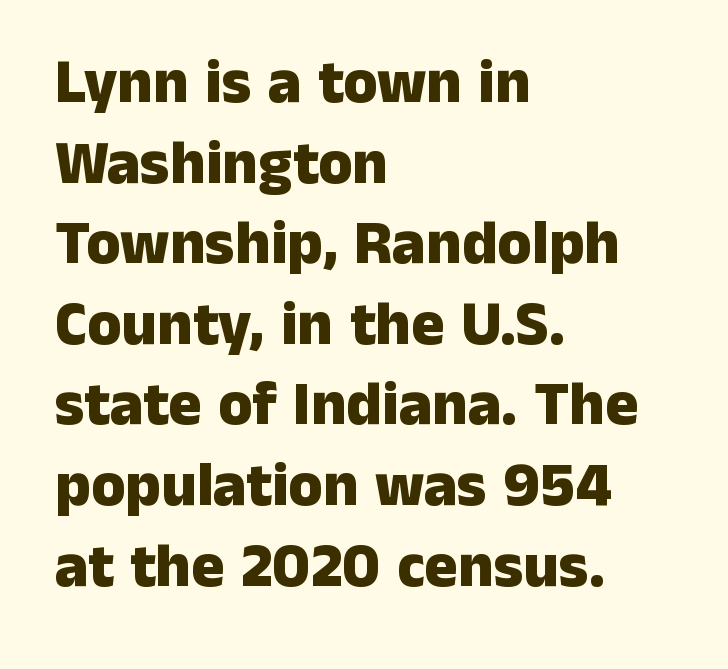
Q: Is the text bold? A: Yes.
Q: Is the text italic (slanted)? A: No, it is upright.
Q: Is the typeface a serif or a sans-serif typeface? A: Sans-serif.
Q: Is the text underlined? A: No.
Q: How is the paragraph aligned? A: Left-aligned.
Q: Is the spacing between letters normal or unusually wide? A: Normal.
Q: Is the spacing between lines tight, normal or loose? A: Normal.
Q: Width (condensed, normal, or wide)? A: Normal.
Q: Stroke contrast? A: Low.
Q: x-height? A: Medium.
Q: Monospaced? A: No.
